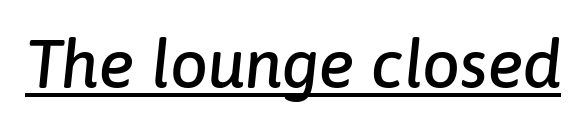
{"italic": "yes", "lean": "right", "slant_degrees": 6, "width": "normal", "stroke_contrast": "low", "x_height": "medium", "monospaced": "no", "underline": "yes", "letter_spacing": "normal", "letter_spacing_em": 0.0, "glyph_px": 67}
